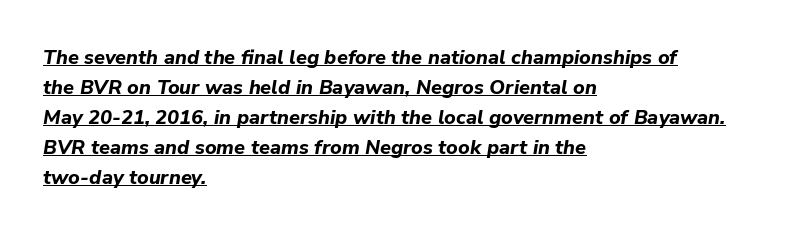
Q: Is the text bold? A: Yes.
Q: Is the text italic (slanted)? A: Yes, it leans right by about 9 degrees.
Q: Is the text underlined? A: Yes.
Q: How is the paragraph aligned? A: Left-aligned.
Q: Is the spacing between letters normal or unusually wide? A: Normal.
Q: Is the spacing between lines tight, normal or loose? A: Normal.
